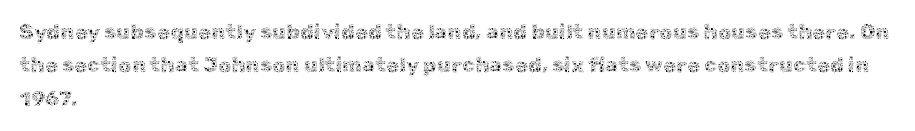
Q: Is the text bold? A: No.
Q: Is the text italic (slanted)? A: No, it is upright.
Q: Is the text underlined? A: No.
Q: How is the paragraph aligned? A: Left-aligned.
Q: Is the spacing between letters normal or unusually wide? A: Normal.
Q: Is the spacing between lines tight, normal or loose? A: Normal.
